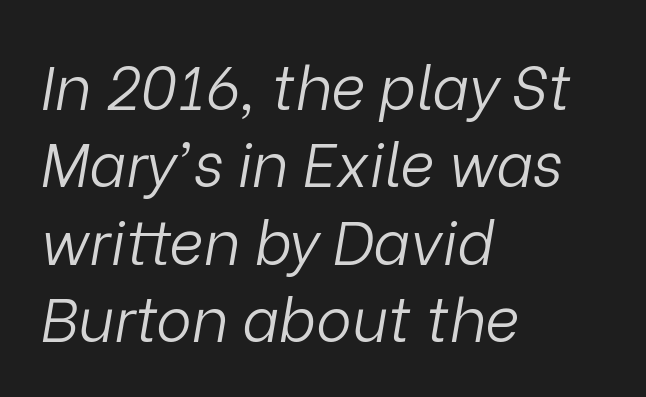
One glance says typical: line gaps are just what's usual. Has an underline been added? It has not. Nothing unusual about the tracking: characters are spaced as the font intends. The face used here has a pronounced slope to its letters. Horizontal alignment here is leftward, the default for most running prose.
